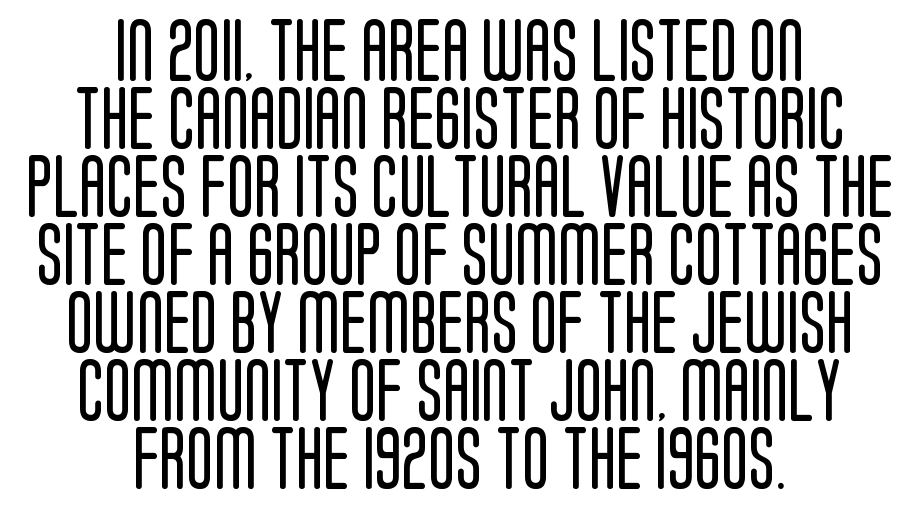
Vertically, the passage feels compressed, each row crowding the next. Nobody drew a line under any word here. Is this a sans? Yes — the strokes have no serifs. Ordinary non-slanted type is in use. These lines are centered, leaving both edges ragged.
